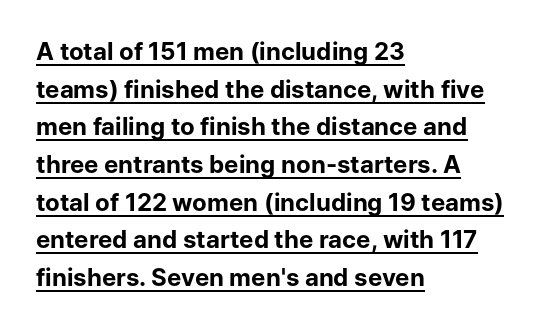
Unlike italic type, these characters show no tilt at all. Set as a true bold cut, around the 700 mark. Caption: multi-line text, flush left, ragged right. The typesetter has applied underlining to the passage shown. Short note: letters normally spaced. Regarding leading, the lines here are spaced in the standard way.
